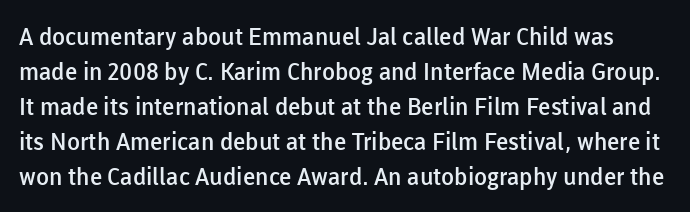
This rendering features lettering with no underline. Interline gaps are of average width in this sample. Compared with an ordinary text face, these strokes are moderately heavier — a semibold. Posture: upright roman.
